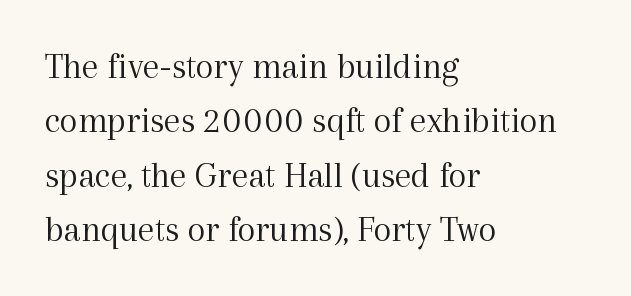
Q: Is the text bold? A: No.
Q: Is the text italic (slanted)? A: No, it is upright.
Q: Is the typeface a serif or a sans-serif typeface? A: Serif.
Q: Is the text underlined? A: No.
Q: How is the paragraph aligned? A: Left-aligned.
Q: Is the spacing between letters normal or unusually wide? A: Normal.
Q: Is the spacing between lines tight, normal or loose? A: Normal.
Q: Width (condensed, normal, or wide)? A: Normal.
Q: x-height? A: Medium.
Q: Monospaced? A: No.
